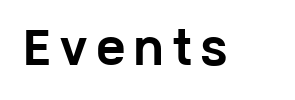
The image shows 43 px bold, wide sans-serif type, upright; set unusually wide letter spacing (+0.23 em), not underlined; low stroke contrast and a medium x-height.
